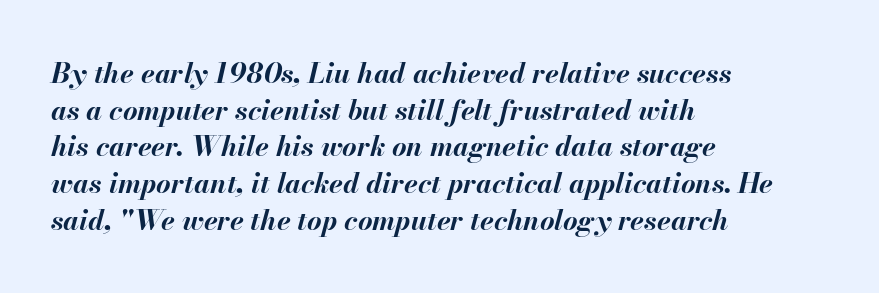
In terms of posture, this sample is oblique. The horizontal fit of the characters is conventional and even. Reading down the block, your eye returns to a fixed left position each line. The passage shown is typed in a proportional face where columns would drift. Horizontal bands of white between lines are of average thickness. The space beneath each line is pristine and unruled.
